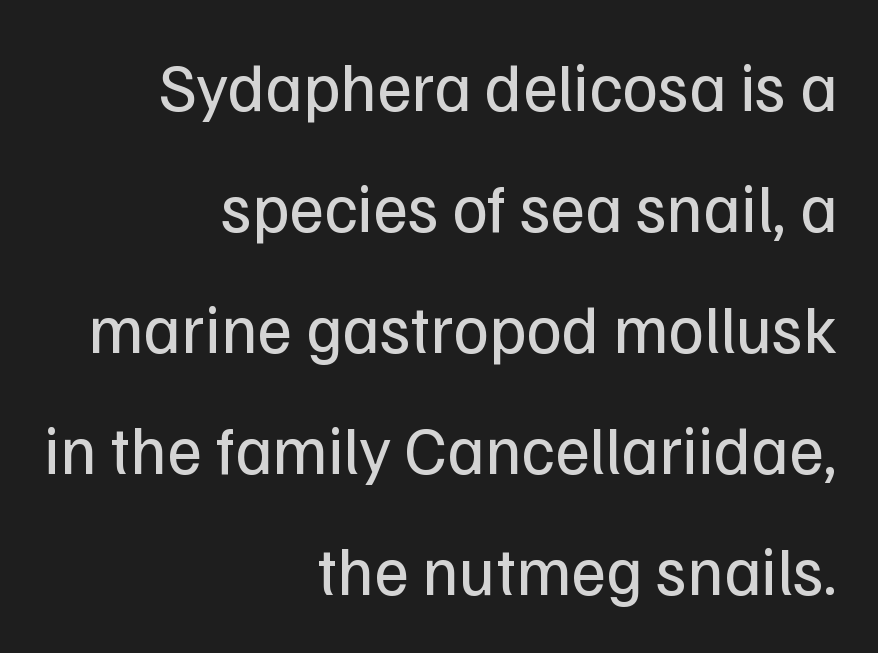
The image shows 68 px regular-weight sans-serif type, upright; set right-aligned, line spacing 1.78x, normal letter spacing, not underlined; low stroke contrast and a medium x-height.
